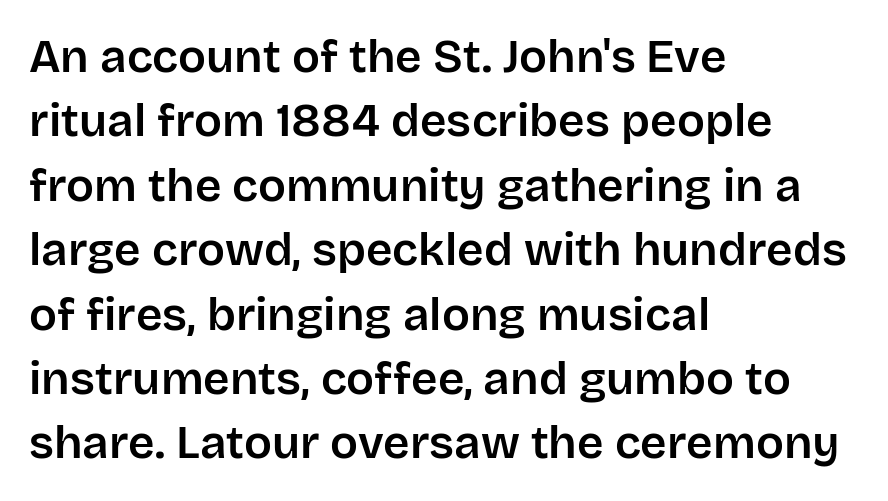
Caption: multi-line text, flush left, ragged right. The glyphs in this specimen are sans serif. The letters advance in unequal steps, a hallmark of proportional type. In terms of letterspacing, this is plain default setting. Lines of text with bare space underneath.
